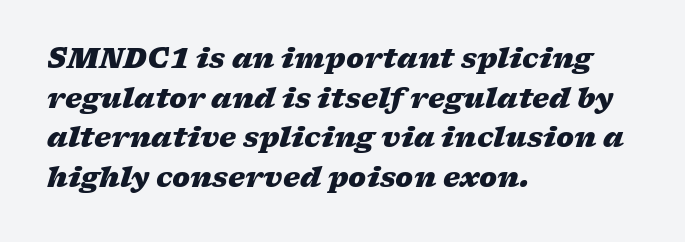
The image shows 27 px bold type, italic (leaning right); set left-aligned, normal line spacing (1.47x), normal letter spacing, not underlined.
